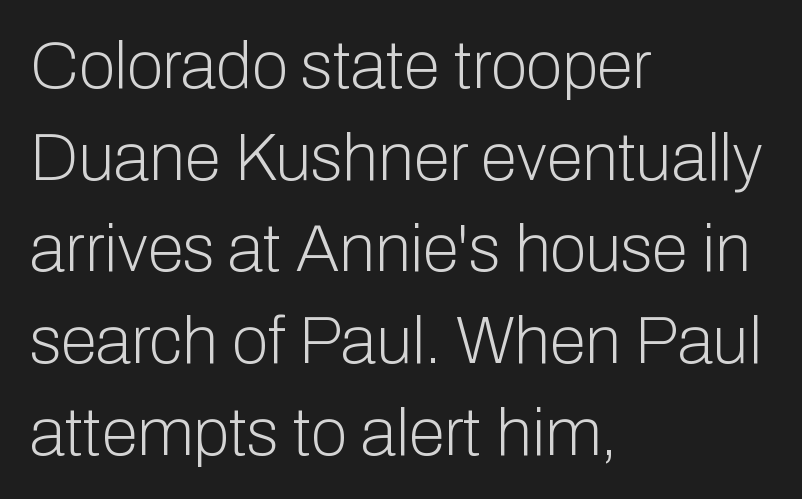
Q: Is the text bold? A: No.
Q: Is the text italic (slanted)? A: No, it is upright.
Q: Is the typeface a serif or a sans-serif typeface? A: Sans-serif.
Q: Is the text underlined? A: No.
Q: How is the paragraph aligned? A: Left-aligned.
Q: Is the spacing between letters normal or unusually wide? A: Normal.
Q: Is the spacing between lines tight, normal or loose? A: Normal.
Q: Width (condensed, normal, or wide)? A: Normal.
Q: Stroke contrast? A: Low.
Q: x-height? A: Medium.
Q: Monospaced? A: No.
